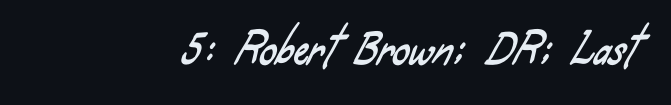
{"serif": "no", "width": "condensed", "stroke_contrast": "low", "x_height": "small", "monospaced": "no", "underline": "no", "letter_spacing": "normal", "letter_spacing_em": 0.0, "glyph_px": 42}
